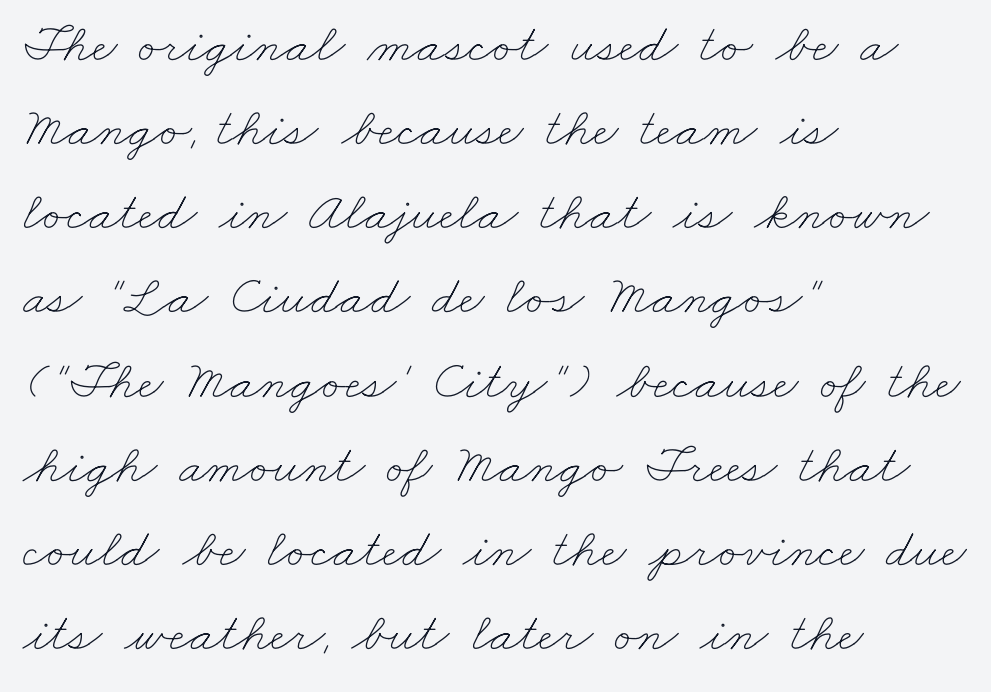
The image shows 55 px thin, wide type; set left-aligned, normal line spacing (1.53x), normal letter spacing, not underlined; low stroke contrast and a small x-height.
